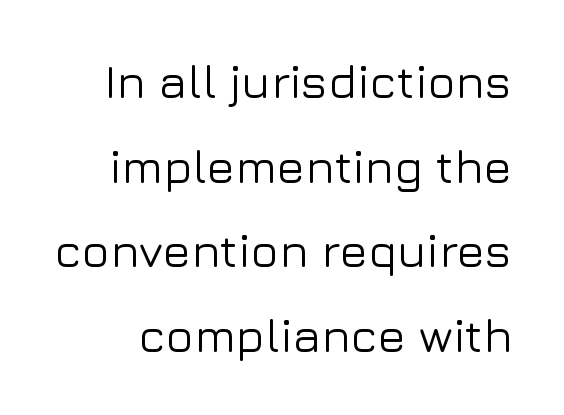
The image shows 47 px sans-serif type, upright; set line spacing 1.8x, normal letter spacing, not underlined; low stroke contrast and a medium x-height.
